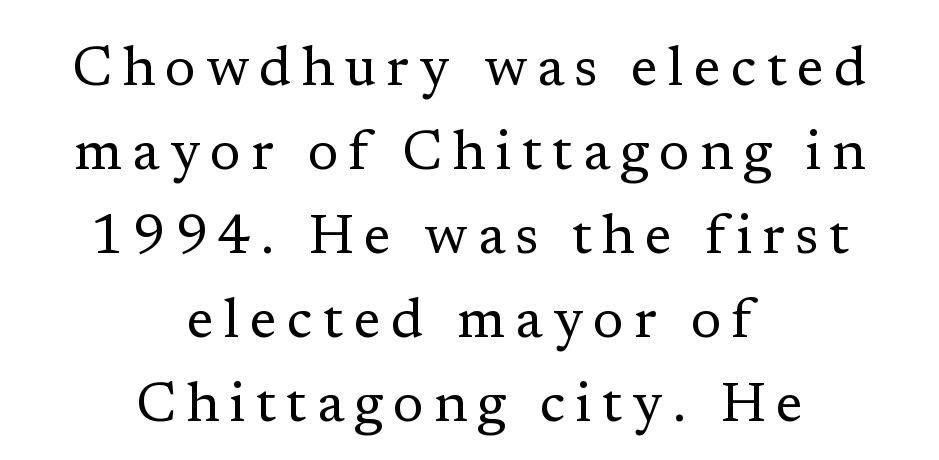
Q: Is the text bold? A: No.
Q: Is the text italic (slanted)? A: No, it is upright.
Q: Is the typeface a serif or a sans-serif typeface? A: Serif.
Q: Is the text underlined? A: No.
Q: How is the paragraph aligned? A: Centered.
Q: Is the spacing between lines tight, normal or loose? A: Normal.
Q: Width (condensed, normal, or wide)? A: Normal.
Q: Stroke contrast? A: Low.
Q: x-height? A: Medium.
Q: Monospaced? A: No.
